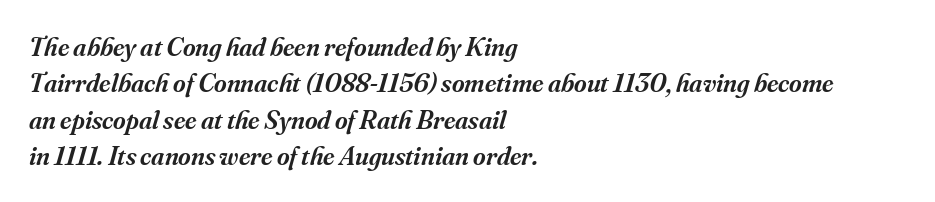
The face used here has a pronounced slope to its letters. The glyphs have the mass of a demibold cut, below bold. Which margin do the lines hug? The left one — the right edge is uneven. Honestly, the row spacing looks completely unremarkable.
